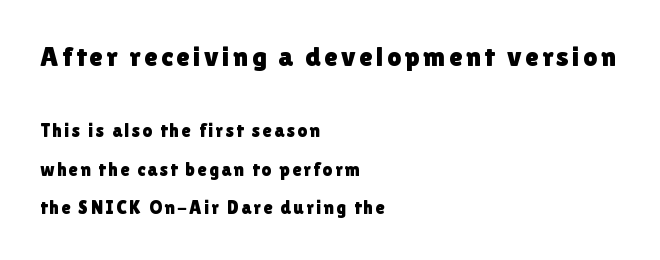
{"serif": "no", "italic": "no", "width": "normal", "x_height": "medium", "monospaced": "no", "underline": "no", "align": "left", "line_spacing": "loose", "line_spacing_ratio": 2.03, "larger_block": "first", "size_ratio": 1.47, "glyph_px": 28}
